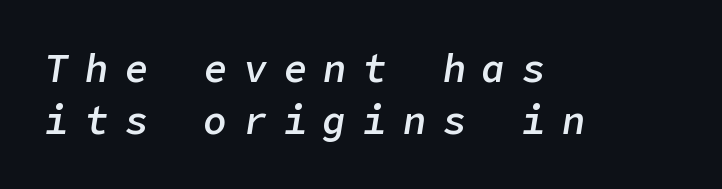
The image shows 39 px semibold type, italic (leaning right); set left-aligned, normal line spacing (1.34x), unusually wide letter spacing (+0.42 em), not underlined; low stroke contrast and a medium x-height.
